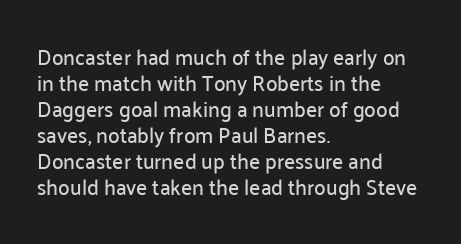
{"italic": "no", "underline": "no", "align": "left", "line_spacing_ratio": 1.24, "letter_spacing": "normal", "letter_spacing_em": 0.0, "glyph_px": 21}
